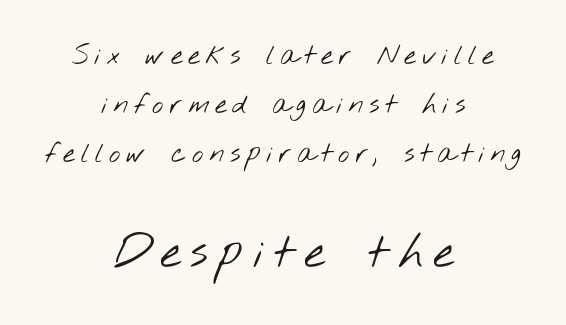
What kind of face is this? One without serifs — a sans. Type without underlining. Weight class: somewhere from thin through regular. Visually, the bottom section dominates because its glyphs are scaled up.
